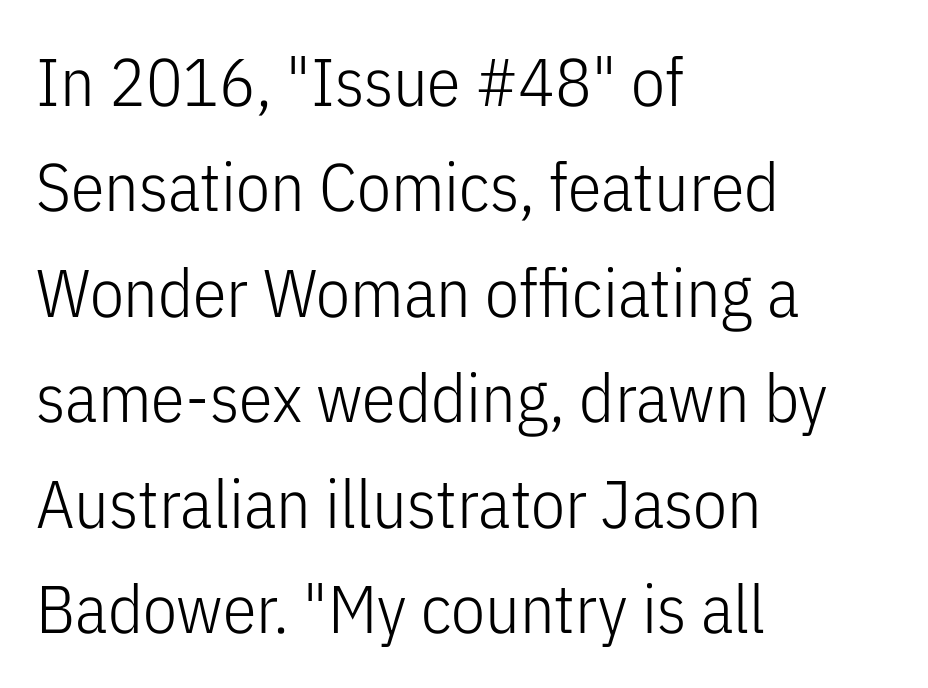
Horizontally, the lines are justified to the leading edge only. You can tell it's not italic because the verticals are truly vertical. Here the designer chose a conventional face with non-uniform glyph widths. Baseline-to-baseline distance is the conventional proportion of letter height. The letters carry no serifs — their stems end cleanly without finishing strokes.
